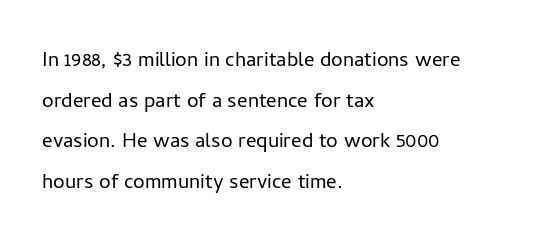
The image shows 26 px text type, upright; set left-aligned, normal line spacing (1.56x), normal letter spacing, not underlined.
